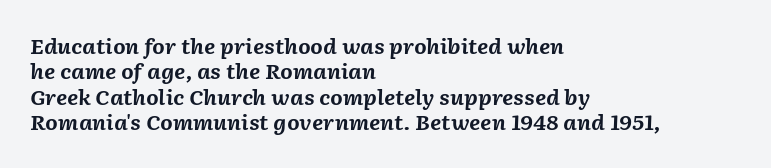
Quick note: italic. The gaps between neighbouring characters are ordinary and unremarkable. These lines sit exactly where default settings would place them. The string is rendered with underlining switched off. Summary of weight: heavy, a full bold. Short and long lines alike share a common starting point at left.
